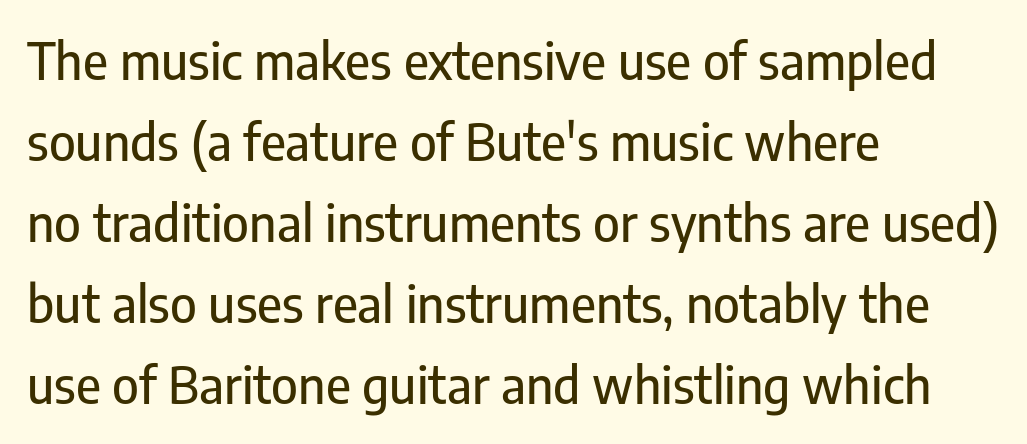
This rendering features lettering with no underline. There is no visible air inserted between adjacent glyphs. Vertically, the passage feels balanced, rows spaced as you'd expect. Note the varied advance widths — an 'i' is clearly narrower than an 'm'.
